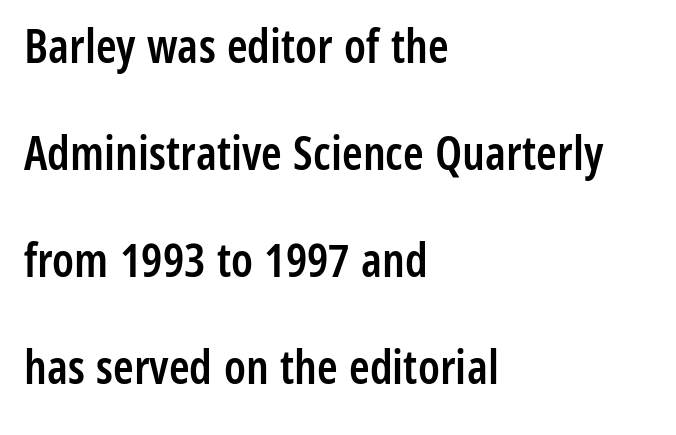
The image shows 47 px semibold, condensed sans-serif type, upright; set left-aligned, loose line spacing (2.28x), normal letter spacing, not underlined; low stroke contrast and a medium x-height.
